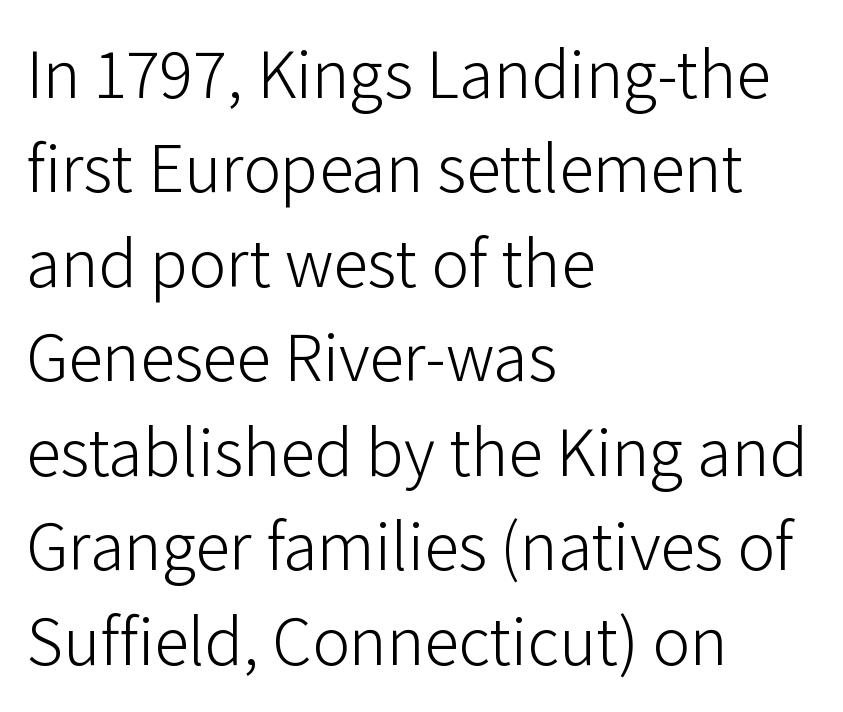
The passage shown is typed in a proportional face where columns would drift. Unlike italic type, these characters show no tilt at all. The horizontal fit of the characters is conventional and even. The typeface chosen for these lines omits serifs. Each line starts at the same left margin while the right side varies. Lines of text with bare space underneath.
